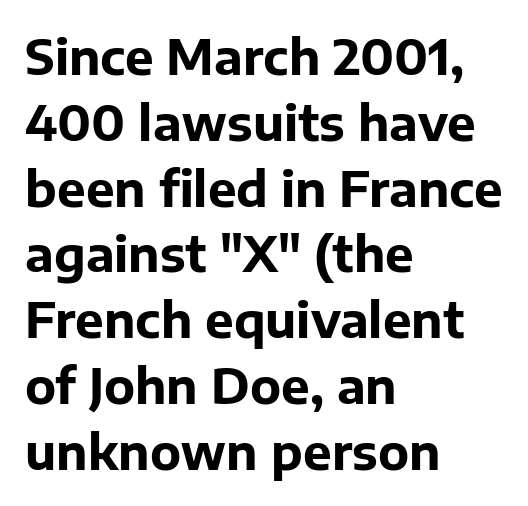
The image shows 48 px bold sans-serif type, upright; set left-aligned, normal line spacing (1.37x), normal letter spacing, not underlined; low stroke contrast and a medium x-height.
